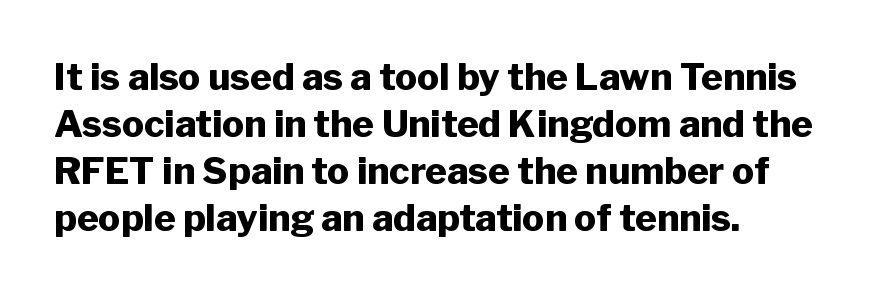
The image shows 37 px heavy sans-serif type, upright; set normal line spacing (1.27x), normal letter spacing, not underlined; low stroke contrast and a medium x-height.
